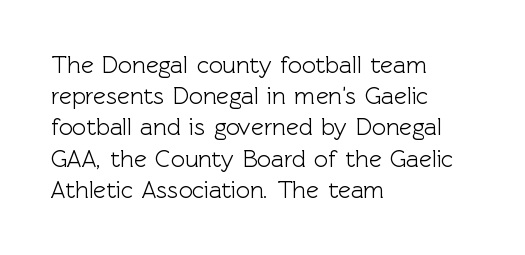
Does the copy run flush right? No — it runs flush left. The font's upright variant was chosen for this text. Descender tails drop into unmarked territory. Reading down the column, the eye jumps a familiar distance to each next line.
